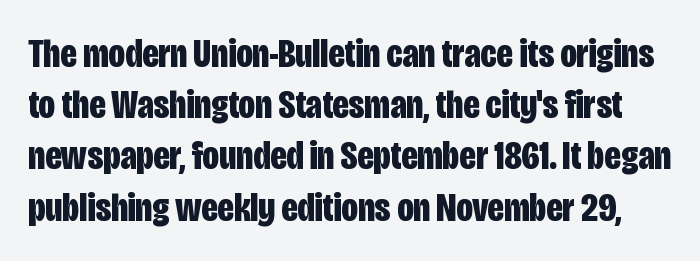
Q: Is the text bold? A: Yes.
Q: Is the text italic (slanted)? A: No, it is upright.
Q: Is the typeface a serif or a sans-serif typeface? A: Sans-serif.
Q: Is the text underlined? A: No.
Q: Is the spacing between letters normal or unusually wide? A: Normal.
Q: Is the spacing between lines tight, normal or loose? A: Normal.
Q: Width (condensed, normal, or wide)? A: Condensed.
Q: Stroke contrast? A: Low.
Q: x-height? A: Large.
Q: Monospaced? A: No.
